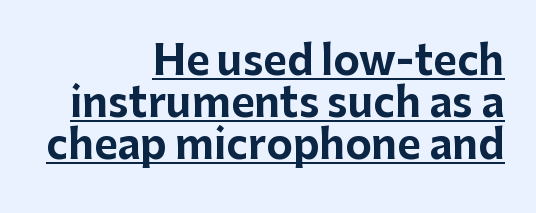
Think of a printed novel: that variable character pitch is what you see here. How heavy is the stroke? Heavy — this is a bold. Designer's note — italics off, roman on. Type style note: lacks serifs. Somebody hit Ctrl+U on this one — the words are underlined.
